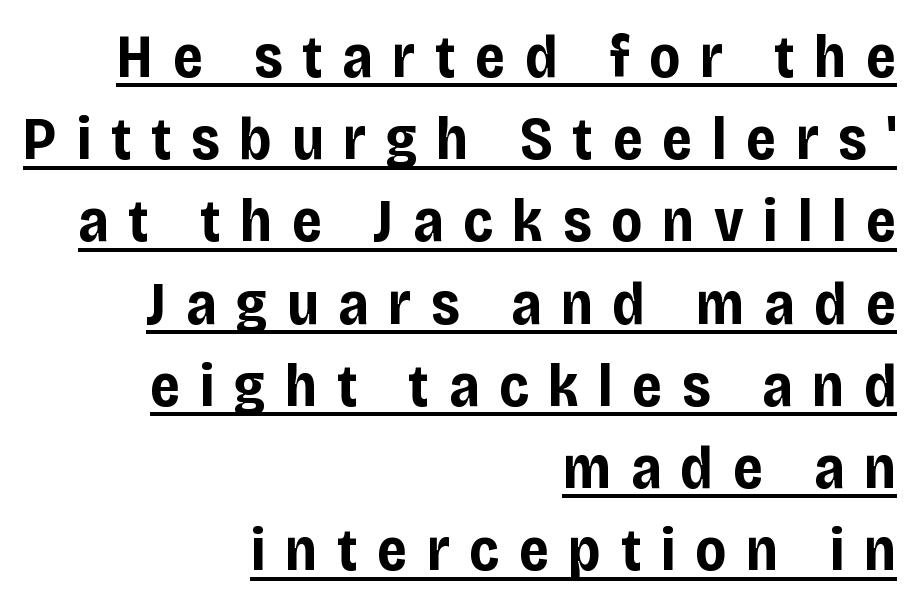
The image shows 60 px bold, condensed sans-serif type, upright; set right-aligned, normal line spacing (1.37x), unusually wide letter spacing (+0.33 em), underlined; low stroke contrast and a large x-height.
